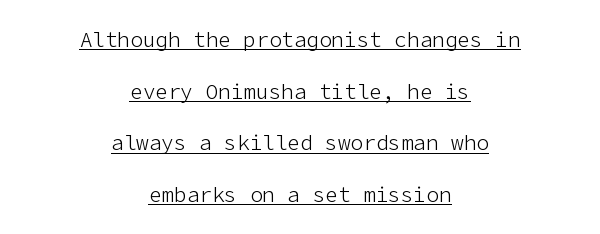
{"italic": "no", "bold": "no", "underline": "yes", "align": "center", "line_spacing": "loose", "line_spacing_ratio": 2.46, "letter_spacing": "normal", "letter_spacing_em": 0.0, "glyph_px": 21}
